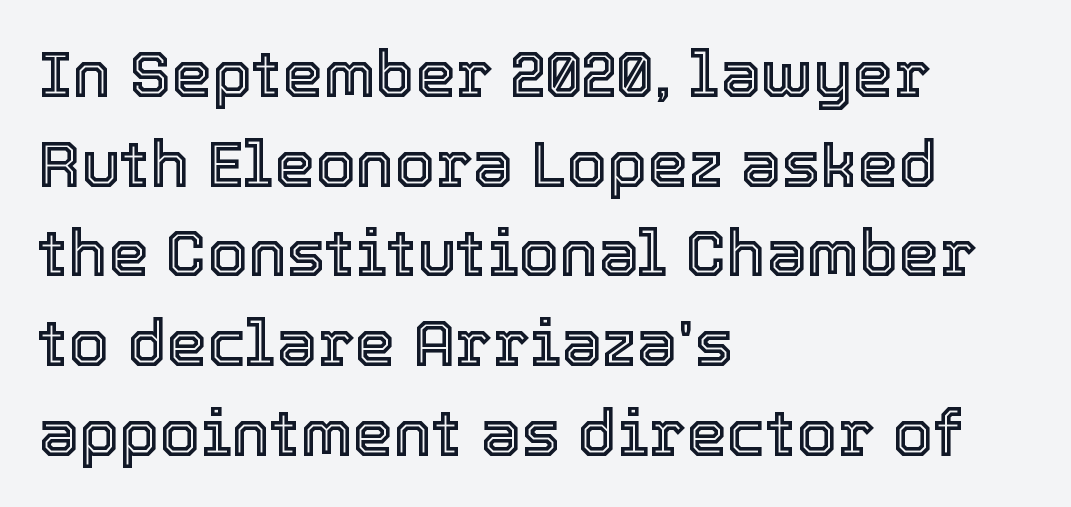
{"italic": "no", "width": "normal", "x_height": "medium", "monospaced": "no", "underline": "no", "align": "left", "line_spacing": "normal", "line_spacing_ratio": 1.38, "letter_spacing": "normal", "letter_spacing_em": 0.0, "glyph_px": 65}
